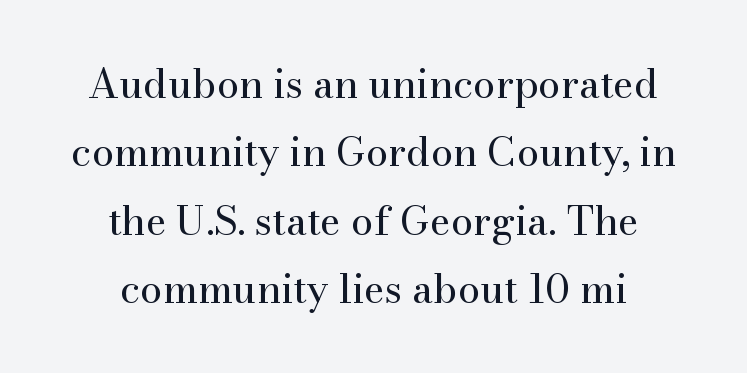
The passage shown has conventional tracking throughout. Layout note: lines centered. Stem width sits at or under what a default text font uses. Note the varied advance widths — an 'i' is clearly narrower than an 'm'. Every stem runs plumb, perpendicular to the baseline.
